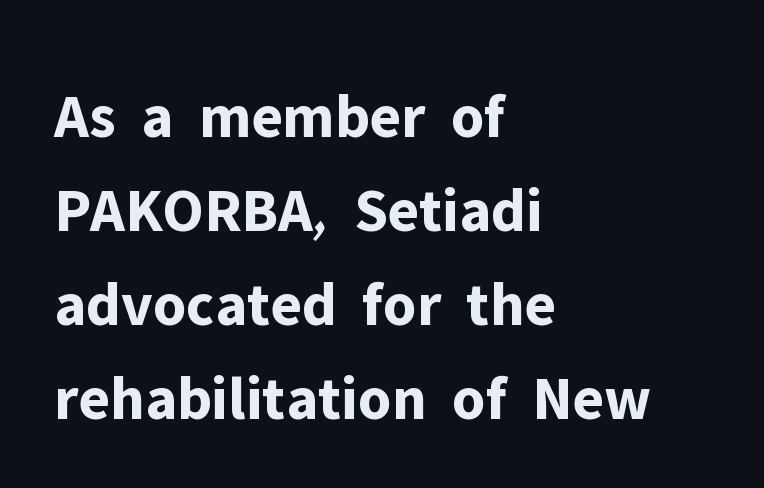
Q: Is the text bold? A: Yes.
Q: Is the text italic (slanted)? A: No, it is upright.
Q: Is the typeface a serif or a sans-serif typeface? A: Sans-serif.
Q: Is the text underlined? A: No.
Q: How is the paragraph aligned? A: Left-aligned.
Q: Is the spacing between letters normal or unusually wide? A: Normal.
Q: Is the spacing between lines tight, normal or loose? A: Normal.
Q: Width (condensed, normal, or wide)? A: Normal.
Q: Stroke contrast? A: Low.
Q: x-height? A: Medium.
Q: Monospaced? A: No.
